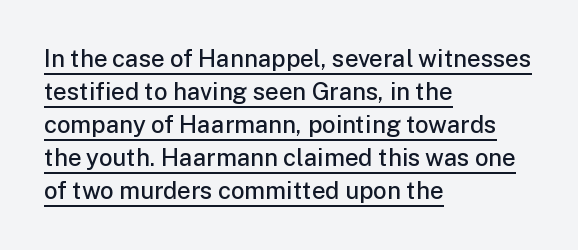
Q: Is the text bold? A: Semi-bold.
Q: Is the text italic (slanted)? A: No, it is upright.
Q: Is the text underlined? A: Yes.
Q: How is the paragraph aligned? A: Left-aligned.
Q: Is the spacing between letters normal or unusually wide? A: Normal.
Q: Is the spacing between lines tight, normal or loose? A: Normal.
